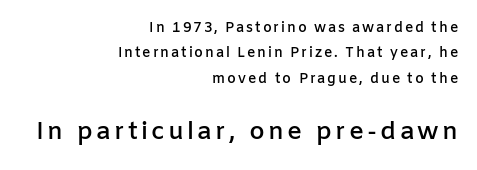
The image shows 25 px text type, upright; set right-aligned, line spacing 1.82x, not underlined; the second (bottom) block is 1.79x larger.
